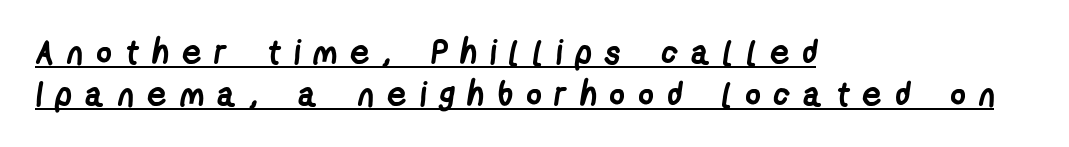
The image shows 34 px semibold, condensed sans-serif type; set left-aligned, line spacing 1.23x, unusually wide letter spacing (+0.38 em), underlined; low stroke contrast and a medium x-height.
